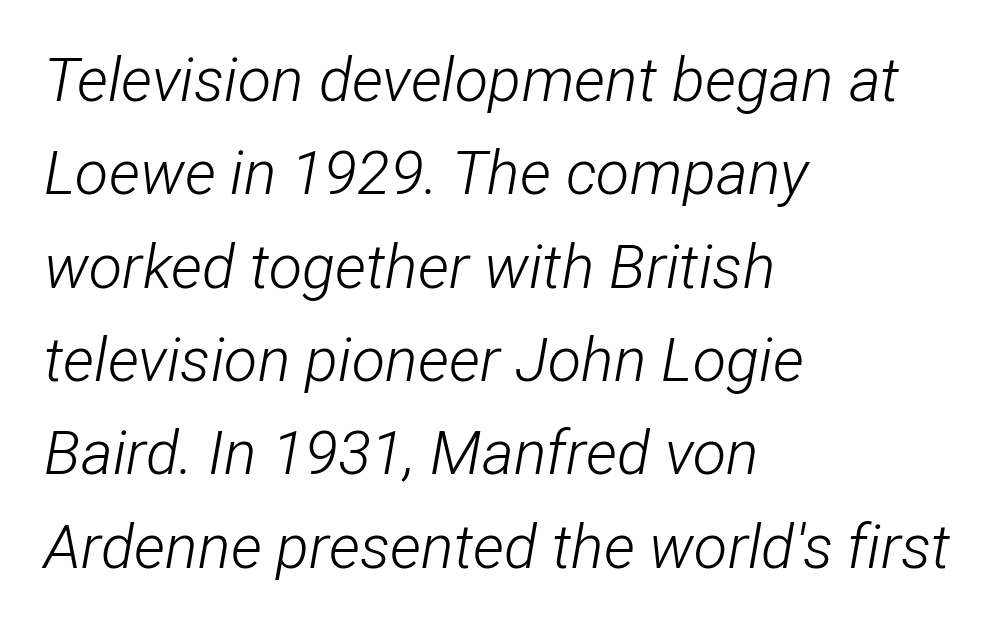
Normally led — the rows are evenly, conventionally spaced. The face used here is proportionally spaced, like ordinary book or web type. The letters are slanted; this is an italic face. Does the copy run flush right? No — it runs flush left.
